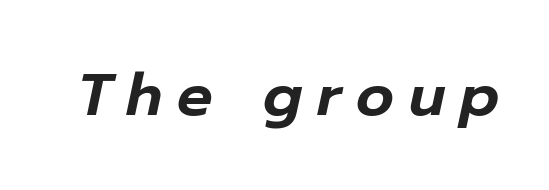
The image shows 59 px text type, italic (leaning right); set unusually wide letter spacing (+0.25 em), not underlined; low stroke contrast and a medium x-height.
